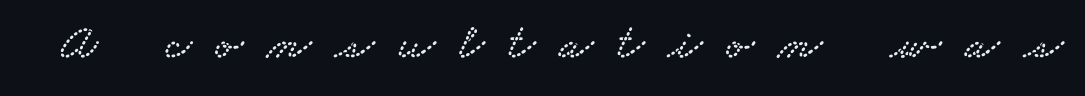
Q: Is the text underlined? A: No.
Q: Is the spacing between letters normal or unusually wide? A: Unusually wide.
Q: Width (condensed, normal, or wide)? A: Wide.
Q: Stroke contrast? A: Low.
Q: x-height? A: Small.
Q: Monospaced? A: No.
